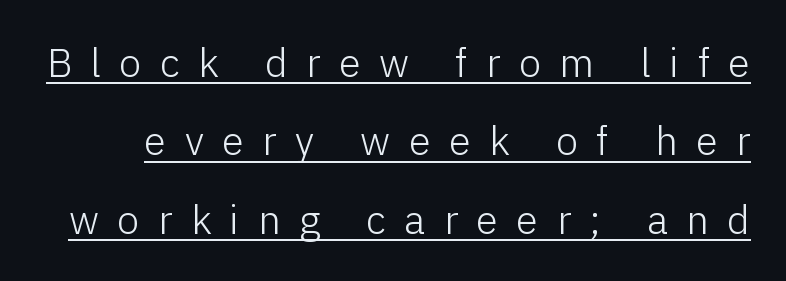
Q: Is the text bold? A: No.
Q: Is the text italic (slanted)? A: No, it is upright.
Q: Is the typeface a serif or a sans-serif typeface? A: Sans-serif.
Q: Is the text underlined? A: Yes.
Q: Is the spacing between letters normal or unusually wide? A: Unusually wide.
Q: Is the spacing between lines tight, normal or loose? A: Loose.
Q: Width (condensed, normal, or wide)? A: Normal.
Q: Stroke contrast? A: Low.
Q: x-height? A: Medium.
Q: Monospaced? A: No.
